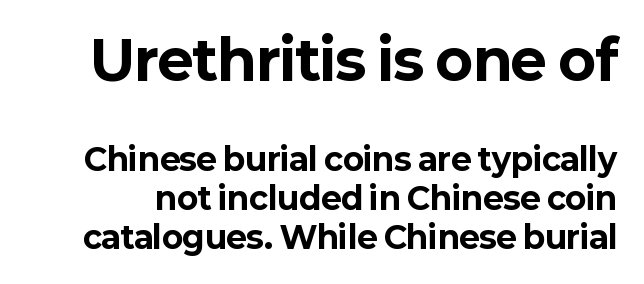
{"serif": "no", "italic": "no", "bold": "yes", "weight": "bold", "width": "normal", "stroke_contrast": "low", "x_height": "medium", "monospaced": "no", "underline": "no", "line_spacing": "normal", "line_spacing_ratio": 1.26, "letter_spacing": "normal", "letter_spacing_em": 0.0, "larger_block": "first", "size_ratio": 1.77, "glyph_px": 55}
